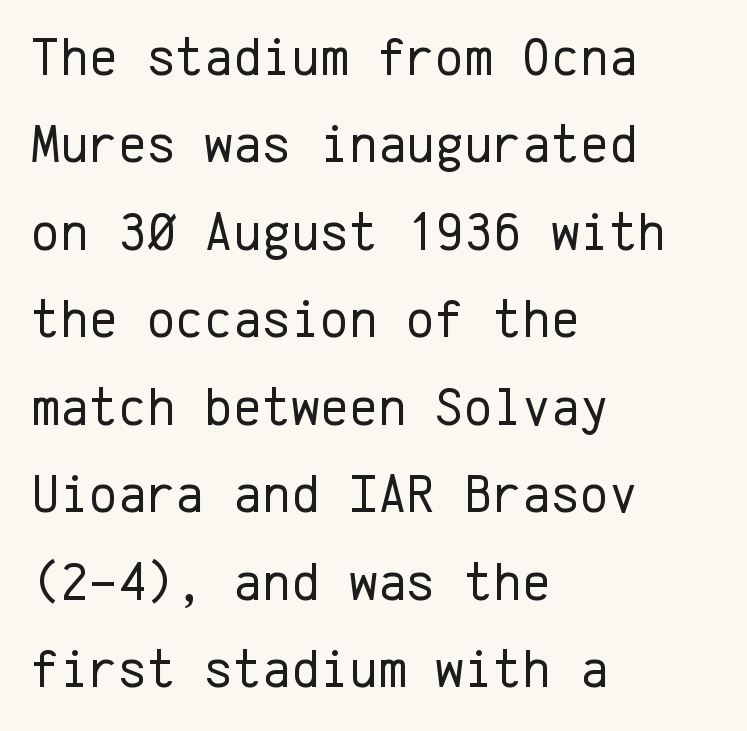
The ragged edge is on the right, which tells us the setting is flush left. Unlike italic type, these characters show no tilt at all. The weight would be labelled regular, book, light, or lighter still. Monospaced: the letters line up in strict vertical columns. Observe the absence of serifs on each vertical stroke in this sample.
